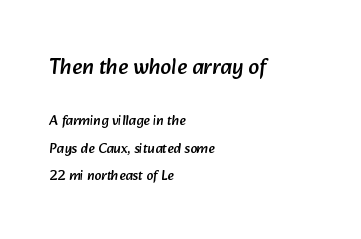
{"underline": "no", "align": "left", "line_spacing": "loose", "line_spacing_ratio": 1.95, "letter_spacing": "normal", "letter_spacing_em": 0.0, "larger_block": "first", "size_ratio": 1.57, "glyph_px": 22}
